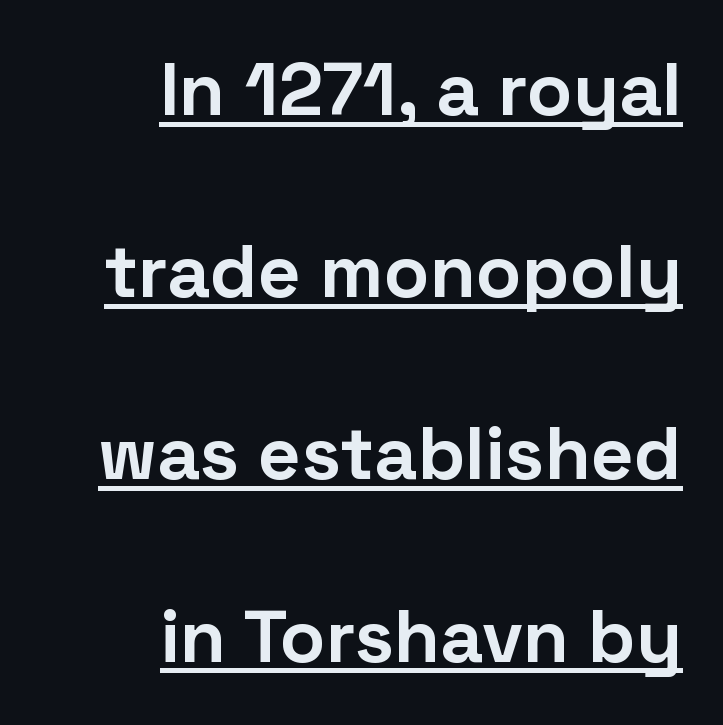
{"serif": "no", "italic": "no", "bold": "yes", "weight": "bold", "width": "normal", "stroke_contrast": "low", "x_height": "medium", "monospaced": "no", "underline": "yes", "align": "right", "line_spacing": "loose", "line_spacing_ratio": 2.43, "letter_spacing": "normal", "letter_spacing_em": 0.0, "glyph_px": 75}
